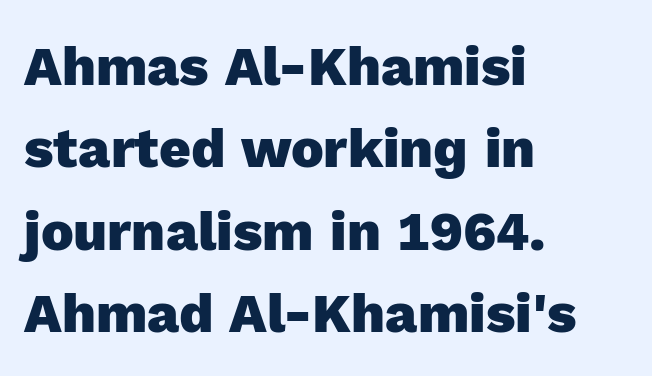
Q: Is the text bold? A: Yes.
Q: Is the text italic (slanted)? A: No, it is upright.
Q: Is the typeface a serif or a sans-serif typeface? A: Sans-serif.
Q: Is the text underlined? A: No.
Q: How is the paragraph aligned? A: Left-aligned.
Q: Is the spacing between letters normal or unusually wide? A: Normal.
Q: Is the spacing between lines tight, normal or loose? A: Normal.
Q: Width (condensed, normal, or wide)? A: Normal.
Q: x-height? A: Medium.
Q: Monospaced? A: No.
